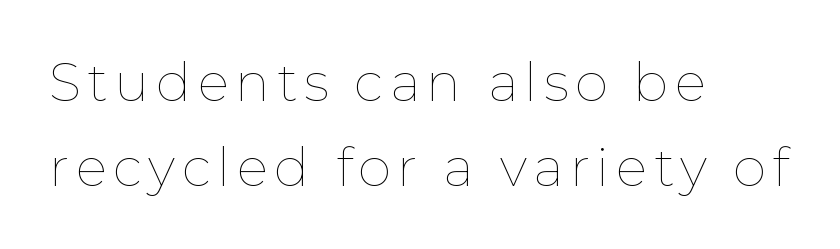
A typesetter would call this proportional, since set widths differ per character. Horizontal bands of white between lines are of average thickness. This rendering features lettering with no underline. Characters remain perfectly vertical along every line. The weight tops out at a normal text grade.
